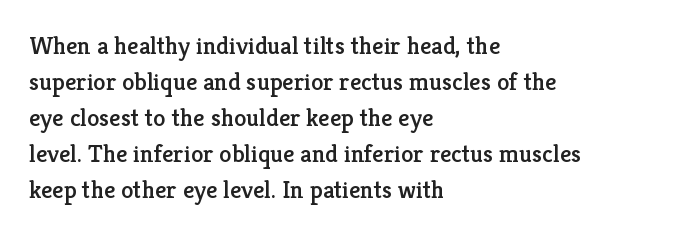
The image shows 25 px text type, upright; set left-aligned, normal line spacing (1.44x), normal letter spacing, not underlined.
